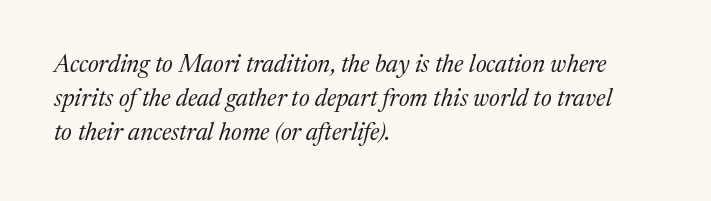
The image shows 24 px text type, italic (leaning right); set left-aligned, normal line spacing (1.41x), normal letter spacing, not underlined.
